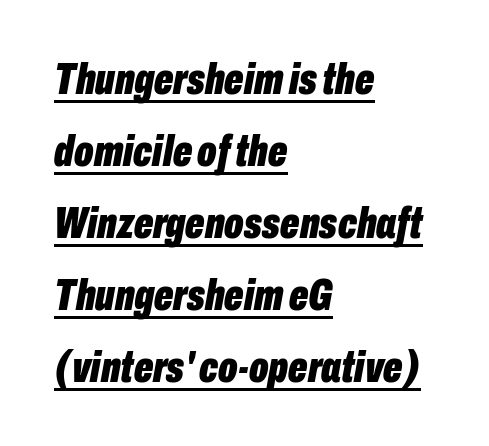
The image shows 45 px bold, condensed type, italic (leaning right); set left-aligned, normal line spacing (1.6x), normal letter spacing, underlined; low stroke contrast and a medium x-height.
